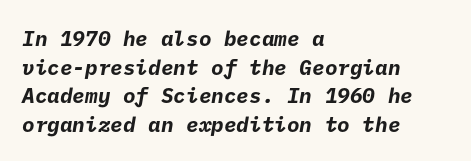
The image shows 21 px bold type; set left-aligned, normal line spacing (1.36x), normal letter spacing, not underlined.
